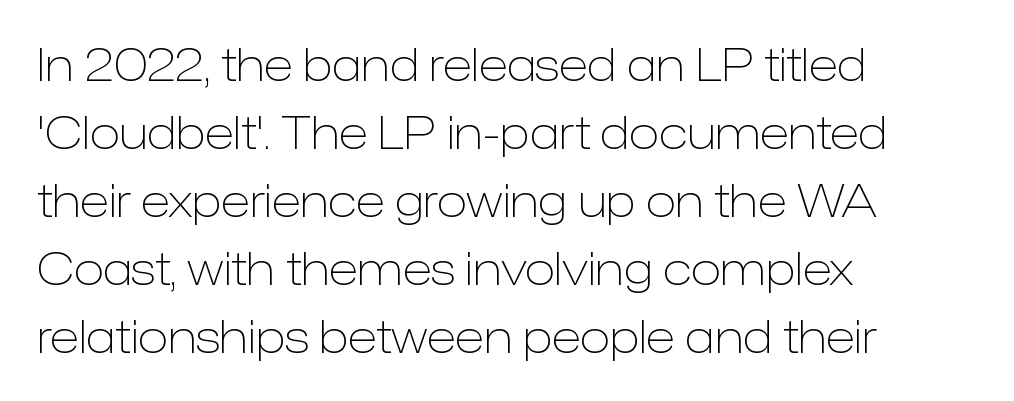
The text was rendered using a sans face with plain stroke endings. Each word holds together tightly as a unit, with standard inter-letter gaps. Each row of text sits above clean, open space. Compared with a typical body face, this is equally light or lighter still. The rows are spaced the way most documents space them.
